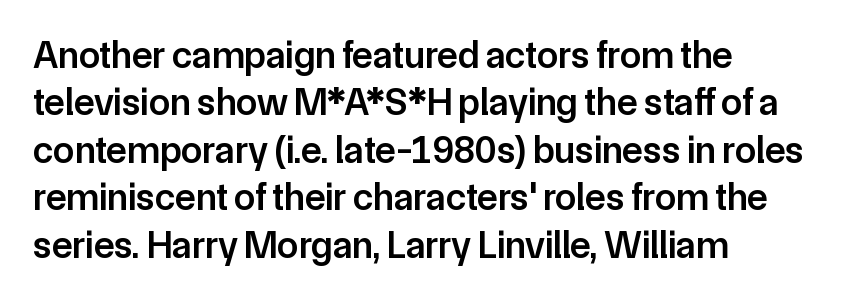
{"serif": "no", "italic": "no", "bold": "semi", "weight": "semibold", "width": "normal", "stroke_contrast": "low", "x_height": "medium", "monospaced": "no", "underline": "no", "align": "left", "line_spacing": "normal", "line_spacing_ratio": 1.25, "letter_spacing": "normal", "letter_spacing_em": 0.0, "glyph_px": 38}
